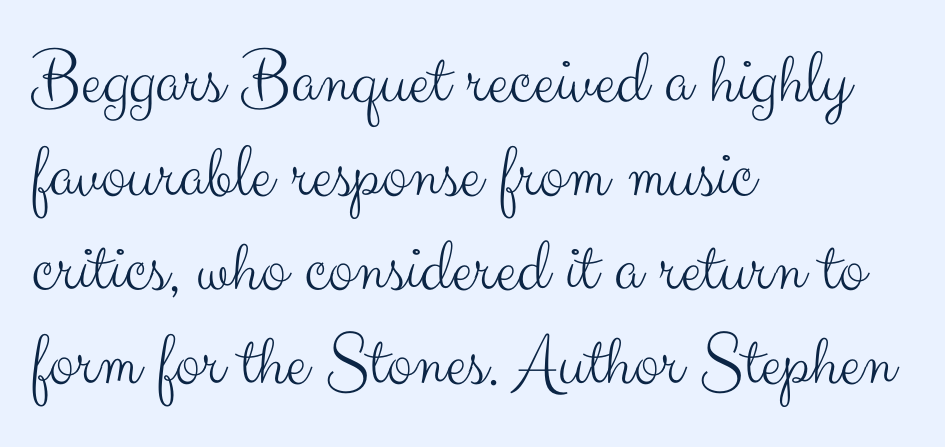
Q: Is the text bold? A: No.
Q: Is the text italic (slanted)? A: Yes.
Q: Is the typeface a serif or a sans-serif typeface? A: Sans-serif.
Q: Is the text underlined? A: No.
Q: How is the paragraph aligned? A: Left-aligned.
Q: Is the spacing between letters normal or unusually wide? A: Normal.
Q: Width (condensed, normal, or wide)? A: Normal.
Q: Stroke contrast? A: Medium.
Q: x-height? A: Small.
Q: Monospaced? A: No.
